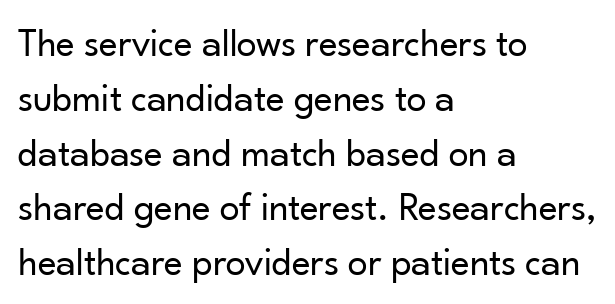
{"serif": "no", "italic": "no", "bold": "no", "weight": "regular", "width": "normal", "stroke_contrast": "low", "x_height": "small", "monospaced": "no", "underline": "no", "align": "left", "line_spacing": "normal", "line_spacing_ratio": 1.37, "letter_spacing": "normal", "letter_spacing_em": 0.0, "glyph_px": 40}
